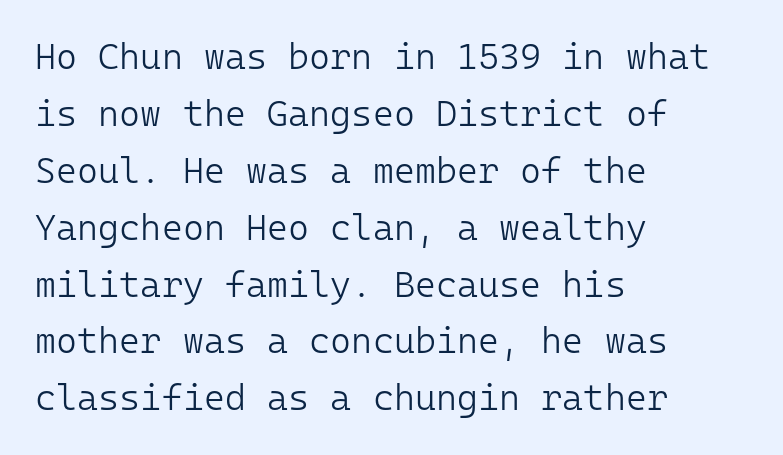
Q: Is the text bold? A: No.
Q: Is the text italic (slanted)? A: No, it is upright.
Q: Is the typeface a serif or a sans-serif typeface? A: Sans-serif.
Q: Is the text underlined? A: No.
Q: How is the paragraph aligned? A: Left-aligned.
Q: Is the spacing between letters normal or unusually wide? A: Normal.
Q: Is the spacing between lines tight, normal or loose? A: Normal.
Q: Width (condensed, normal, or wide)? A: Normal.
Q: Stroke contrast? A: Low.
Q: x-height? A: Medium.
Q: Monospaced? A: Yes.
